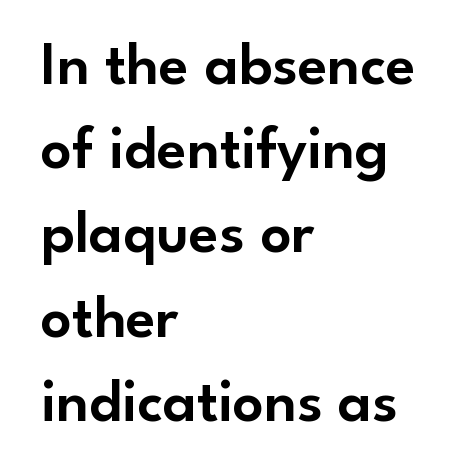
The image shows 61 px sans-serif type, upright; set left-aligned, normal line spacing (1.38x), normal letter spacing, not underlined; low stroke contrast and a small x-height.
